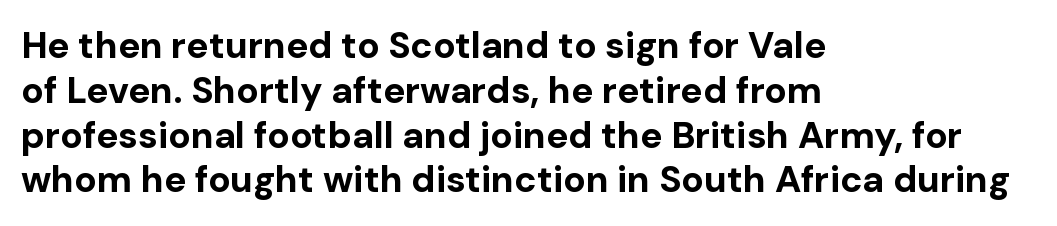
Q: Is the text bold? A: Yes.
Q: Is the text italic (slanted)? A: No, it is upright.
Q: Is the typeface a serif or a sans-serif typeface? A: Sans-serif.
Q: Is the text underlined? A: No.
Q: How is the paragraph aligned? A: Left-aligned.
Q: Is the spacing between letters normal or unusually wide? A: Normal.
Q: Width (condensed, normal, or wide)? A: Normal.
Q: Stroke contrast? A: Low.
Q: x-height? A: Medium.
Q: Monospaced? A: No.
